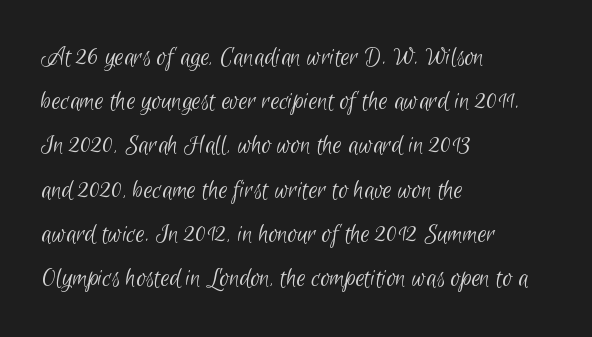
{"serif": "no", "bold": "no", "weight": "light", "width": "condensed", "stroke_contrast": "low", "x_height": "small", "monospaced": "no", "underline": "no", "align": "left", "line_spacing": "normal", "line_spacing_ratio": 1.58, "letter_spacing": "normal", "letter_spacing_em": 0.0, "glyph_px": 28}
